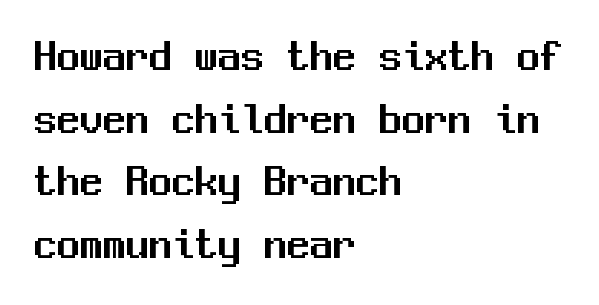
The image shows 46 px sans-serif type, upright, monospaced; set left-aligned, normal line spacing (1.36x), normal letter spacing, not underlined; medium stroke contrast and a medium x-height.
